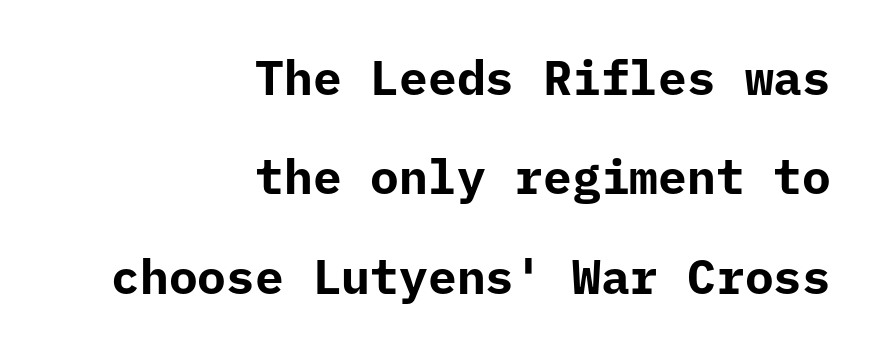
Any mark beneath the type? The region is blank. In CSS terms this would be text-align: right. How are the letters spaced? Ordinarily, with no added tracking. Stroke terminals: plain, sans-serif. In terms of leading, this rendering errs on the spacious side.
